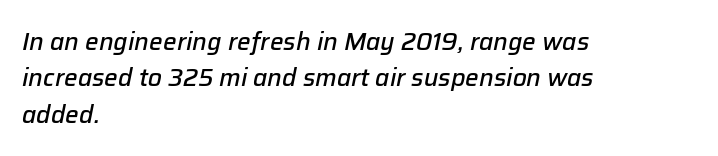
Interline gaps are of average width in this sample. The specimen omits any rule beneath the text block's lines. Emphasis-style slanted type is in use. The typesetter chose a ragged-right arrangement here. The rendering keeps characters at their native spacing.
